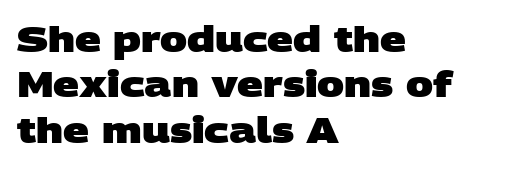
{"serif": "no", "bold": "yes", "weight": "heavy", "width": "wide", "stroke_contrast": "low", "x_height": "large", "monospaced": "no", "underline": "no", "align": "left", "line_spacing": "normal", "line_spacing_ratio": 1.26, "letter_spacing": "normal", "letter_spacing_em": 0.0, "glyph_px": 36}
